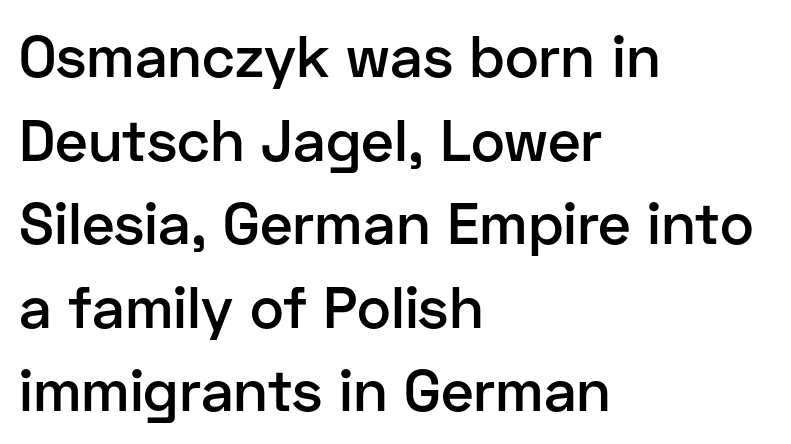
Q: Is the text bold? A: Semi-bold.
Q: Is the text italic (slanted)? A: No, it is upright.
Q: Is the typeface a serif or a sans-serif typeface? A: Sans-serif.
Q: Is the text underlined? A: No.
Q: How is the paragraph aligned? A: Left-aligned.
Q: Is the spacing between letters normal or unusually wide? A: Normal.
Q: Is the spacing between lines tight, normal or loose? A: Normal.
Q: Width (condensed, normal, or wide)? A: Normal.
Q: Stroke contrast? A: Low.
Q: x-height? A: Medium.
Q: Monospaced? A: No.
